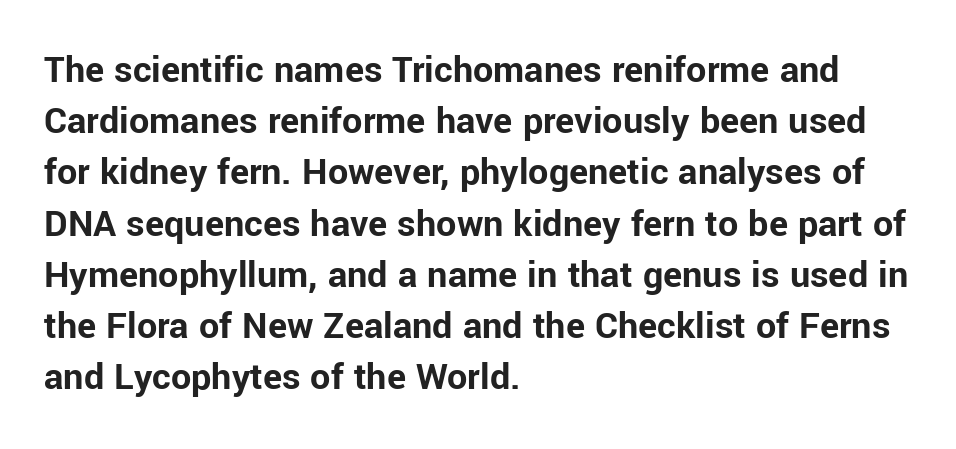
Q: Is the text bold? A: Yes.
Q: Is the text italic (slanted)? A: No, it is upright.
Q: Is the typeface a serif or a sans-serif typeface? A: Sans-serif.
Q: Is the text underlined? A: No.
Q: How is the paragraph aligned? A: Left-aligned.
Q: Is the spacing between letters normal or unusually wide? A: Normal.
Q: Is the spacing between lines tight, normal or loose? A: Normal.
Q: Width (condensed, normal, or wide)? A: Normal.
Q: Stroke contrast? A: Low.
Q: x-height? A: Medium.
Q: Monospaced? A: No.
